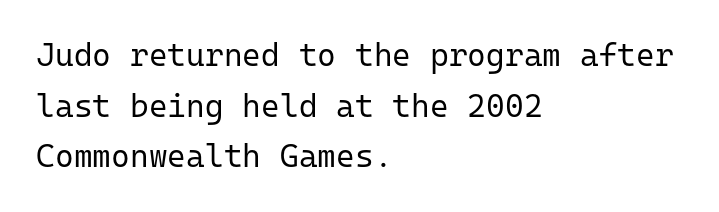
This is the regular roman posture of the typeface. Nothing heavy about these letters — not bold at all. A typesetter would call this monospace, since all characters share one set width. Whoever set this chose a conventional vertical rhythm.
